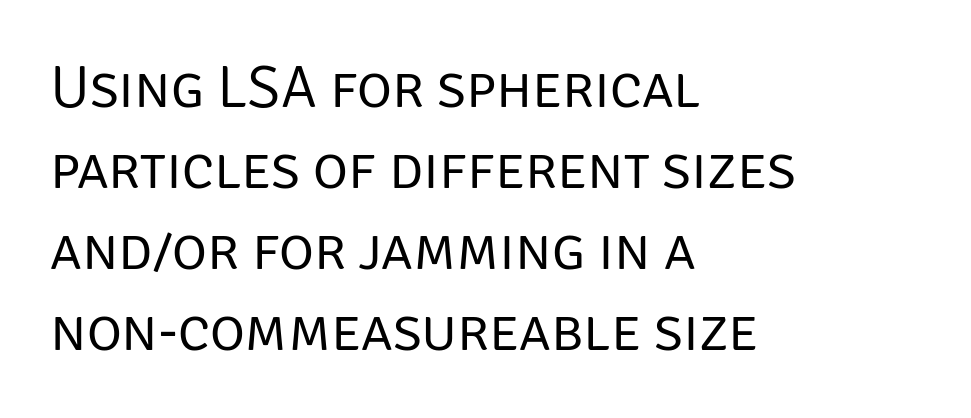
{"serif": "no", "italic": "no", "bold": "no", "weight": "regular", "width": "normal", "stroke_contrast": "low", "x_height": "large", "monospaced": "no", "underline": "no", "align": "left", "line_spacing": "normal", "line_spacing_ratio": 1.35, "letter_spacing": "normal", "letter_spacing_em": 0.0, "glyph_px": 60}
